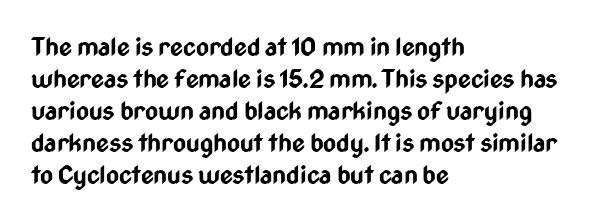
{"italic": "no", "bold": "yes", "underline": "no", "align": "left", "line_spacing": "normal", "line_spacing_ratio": 1.28, "letter_spacing": "normal", "letter_spacing_em": 0.0, "glyph_px": 25}
